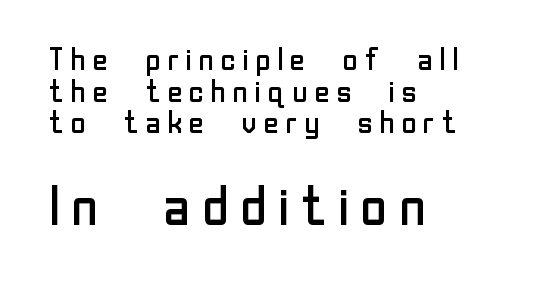
Q: Is the text bold? A: No.
Q: Is the text italic (slanted)? A: No, it is upright.
Q: Is the typeface a serif or a sans-serif typeface? A: Sans-serif.
Q: Is the text underlined? A: No.
Q: How is the paragraph aligned? A: Left-aligned.
Q: Is the spacing between lines tight, normal or loose? A: Tight.
Q: Which block of text is set in a larger size, the first (top) or the second (bottom)? A: The second (bottom) one.
Q: Width (condensed, normal, or wide)? A: Normal.
Q: Stroke contrast? A: Low.
Q: x-height? A: Medium.
Q: Monospaced? A: No.
